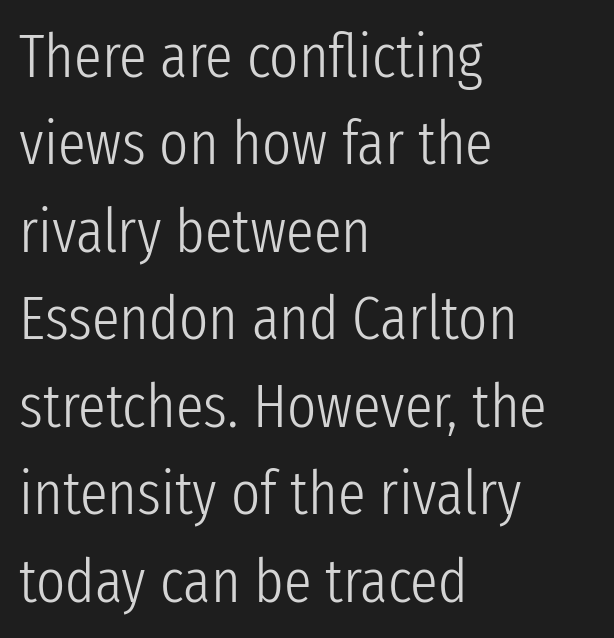
Spacing between characters is what you'd get straight out of the box. Looks like regular typesetting: each glyph gets only the width it needs. Beneath every word, the page is bare. Stroke thickness stays within the range of a standard reading face or lighter. Quick note: not italic, upright. The passage shown stacks its lines at a standard gap.
